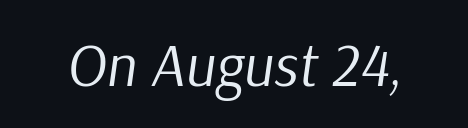
The image shows 60 px regular-weight type, italic (leaning right); set normal letter spacing, not underlined; low stroke contrast and a medium x-height.
